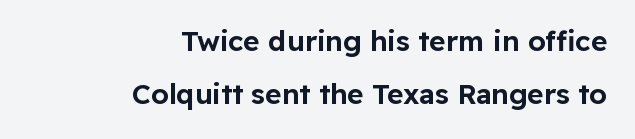
{"serif": "no", "italic": "no", "width": "normal", "stroke_contrast": "low", "x_height": "medium", "monospaced": "no", "underline": "no", "align": "right", "line_spacing": "loose", "line_spacing_ratio": 1.91, "letter_spacing": "normal", "letter_spacing_em": 0.0, "glyph_px": 28}
